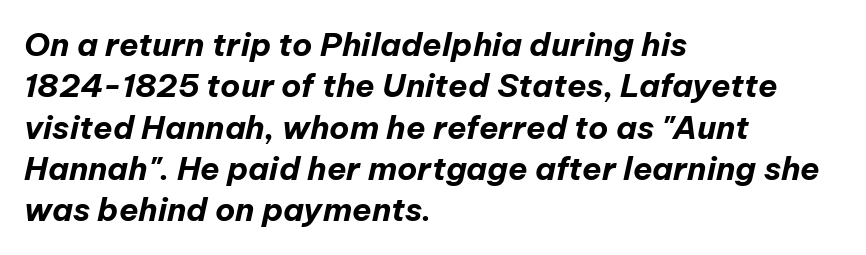
The image shows 32 px bold type, italic (leaning right); set left-aligned, normal line spacing (1.29x), normal letter spacing, not underlined; low stroke contrast and a medium x-height.
